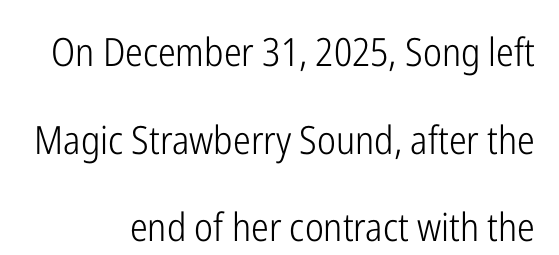
The image shows 39 px light, condensed sans-serif type, upright; set right-aligned, loose line spacing (2.25x), normal letter spacing, not underlined; low stroke contrast and a medium x-height.
